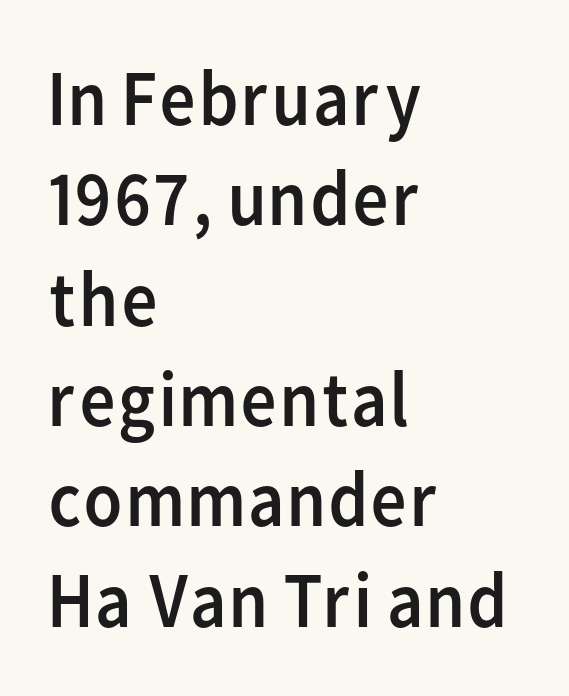
{"serif": "no", "italic": "no", "bold": "no", "weight": "regular", "width": "normal", "stroke_contrast": "low", "x_height": "medium", "monospaced": "no", "underline": "no", "align": "left", "line_spacing": "normal", "line_spacing_ratio": 1.27, "letter_spacing": "normal", "letter_spacing_em": 0.0, "glyph_px": 79}
